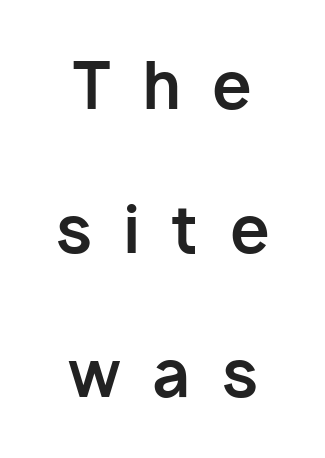
The image shows 64 px bold sans-serif type, upright; set centered, loose line spacing (2.25x), unusually wide letter spacing (+0.49 em), not underlined; low stroke contrast and a medium x-height.
